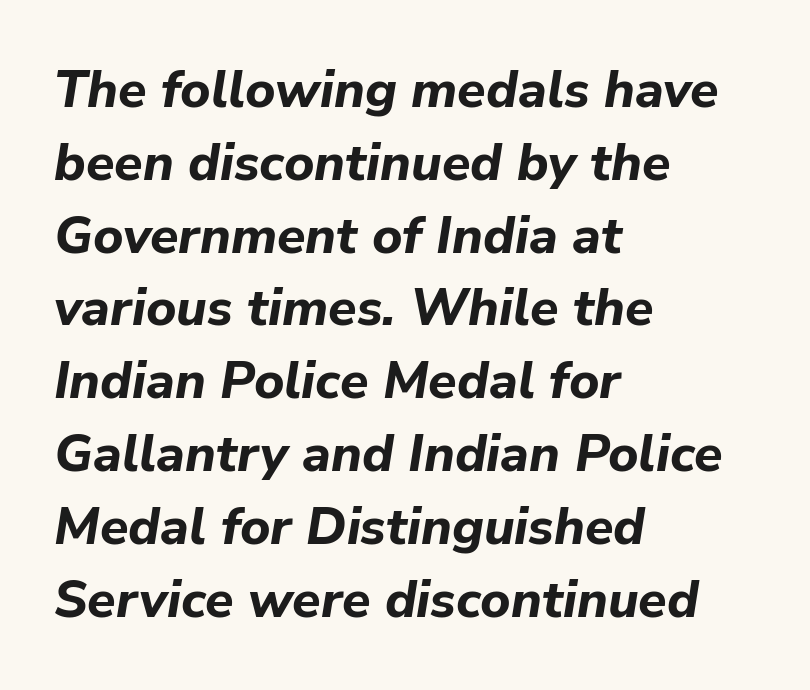
The image shows 52 px bold type, italic (leaning right); set left-aligned, normal line spacing (1.4x), normal letter spacing, not underlined; low stroke contrast and a medium x-height.
